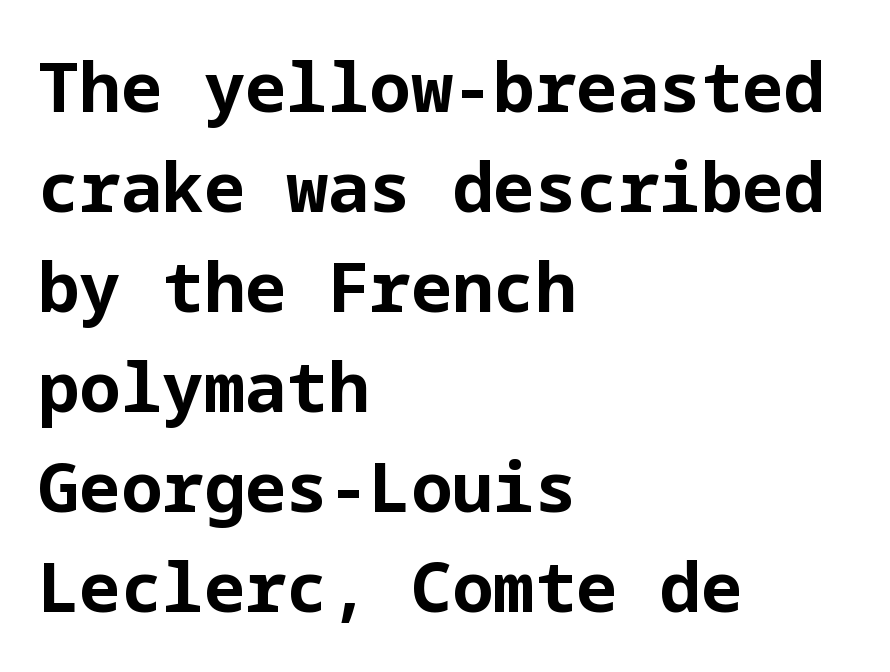
Typographic density is high because the face is bold. Is there much room between lines? A standard amount, neither cramped nor airy. Caption: multi-line text, flush left, ragged right. Ascenders rise straight up at ninety degrees. Underlining? Definitely not there. Are there feet on the stems? There aren't — it's a sans.
